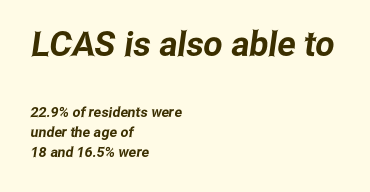
Q: Is the typeface a serif or a sans-serif typeface? A: Sans-serif.
Q: Is the text underlined? A: No.
Q: How is the paragraph aligned? A: Left-aligned.
Q: Is the spacing between letters normal or unusually wide? A: Normal.
Q: Is the spacing between lines tight, normal or loose? A: Normal.
Q: Which block of text is set in a larger size, the first (top) or the second (bottom)? A: The first (top) one.
Q: Width (condensed, normal, or wide)? A: Condensed.
Q: Stroke contrast? A: Low.
Q: x-height? A: Medium.
Q: Monospaced? A: No.
